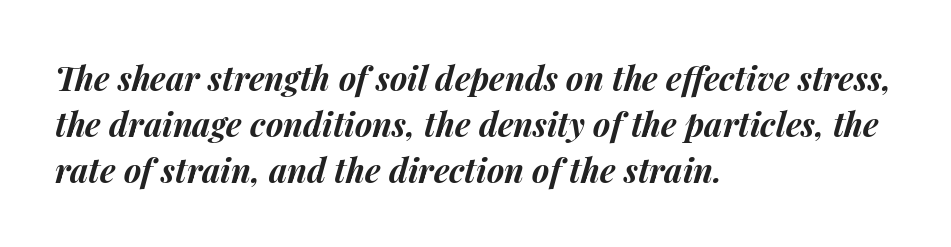
Q: Is the text bold? A: Yes.
Q: Is the text italic (slanted)? A: Yes, it leans right by about 14 degrees.
Q: Is the text underlined? A: No.
Q: How is the paragraph aligned? A: Left-aligned.
Q: Is the spacing between letters normal or unusually wide? A: Normal.
Q: Is the spacing between lines tight, normal or loose? A: Normal.
Q: Width (condensed, normal, or wide)? A: Normal.
Q: Stroke contrast? A: Medium.
Q: x-height? A: Medium.
Q: Monospaced? A: No.
